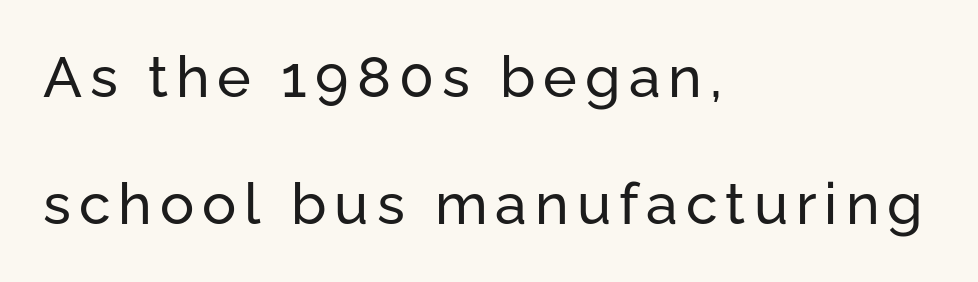
{"serif": "no", "italic": "no", "width": "normal", "stroke_contrast": "low", "x_height": "medium", "monospaced": "no", "underline": "no", "align": "left", "line_spacing": "loose", "line_spacing_ratio": 2.23, "glyph_px": 57}
